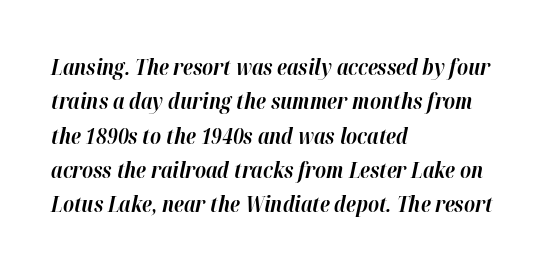
Letter spacing: default. Every letter is thick-stroked: bold, no question. Line beginnings align vertically; line endings do not. Rule under the text: the space is simply empty. Notice how the stems are inclined rather than vertical — that's the hallmark of italics.
